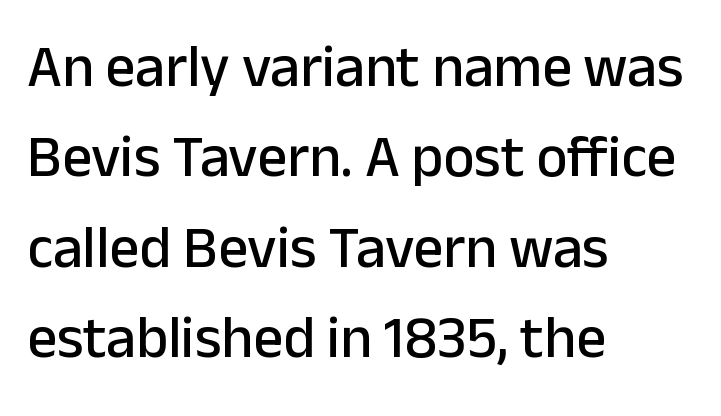
{"serif": "no", "italic": "no", "width": "normal", "stroke_contrast": "low", "x_height": "medium", "monospaced": "no", "underline": "no", "align": "left", "line_spacing": "normal", "line_spacing_ratio": 1.53, "letter_spacing": "normal", "letter_spacing_em": 0.0, "glyph_px": 59}
